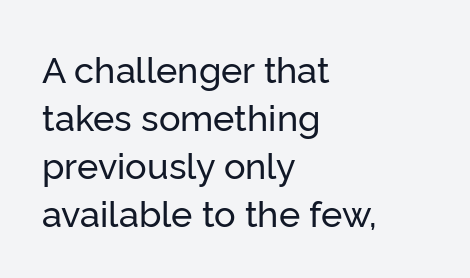
{"serif": "no", "italic": "no", "width": "normal", "stroke_contrast": "low", "x_height": "medium", "monospaced": "no", "underline": "no", "align": "left", "line_spacing": "normal", "line_spacing_ratio": 1.33, "letter_spacing": "normal", "letter_spacing_em": 0.0, "glyph_px": 36}
